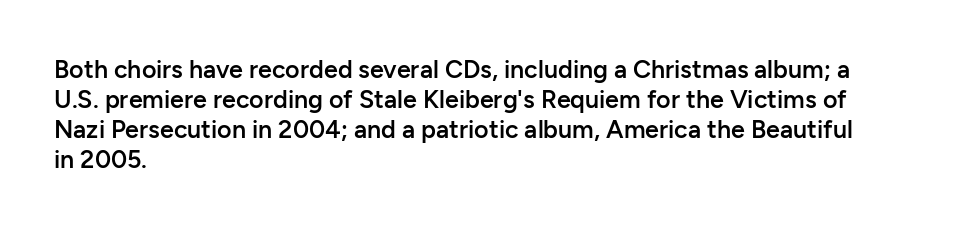
{"italic": "no", "bold": "semi", "underline": "no", "align": "left", "line_spacing_ratio": 1.2, "letter_spacing": "normal", "letter_spacing_em": 0.0, "glyph_px": 25}
